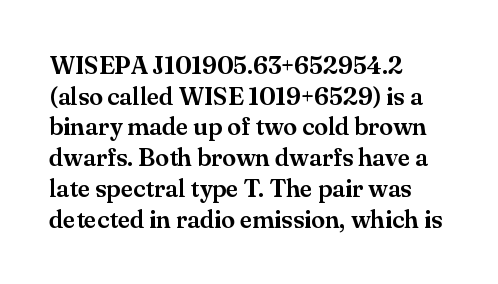
Q: Is the text italic (slanted)? A: No, it is upright.
Q: Is the text underlined? A: No.
Q: How is the paragraph aligned? A: Left-aligned.
Q: Is the spacing between letters normal or unusually wide? A: Normal.
